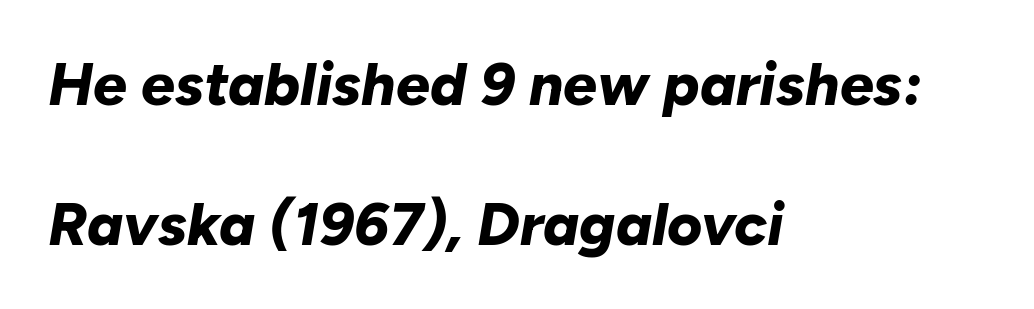
The image shows 60 px bold type, italic (leaning right); set left-aligned, loose line spacing (2.34x), normal letter spacing, not underlined; low stroke contrast and a medium x-height.
